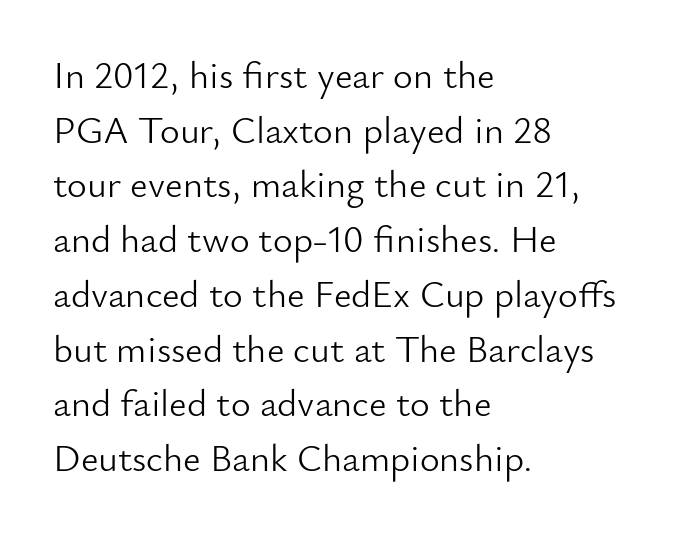
The typesetting does not lean heavy: it is not bold. These lines are set flush left with a ragged right edge. There is no visible air inserted between adjacent glyphs. Leading: standard. A sans-serif font was chosen for this passage.
